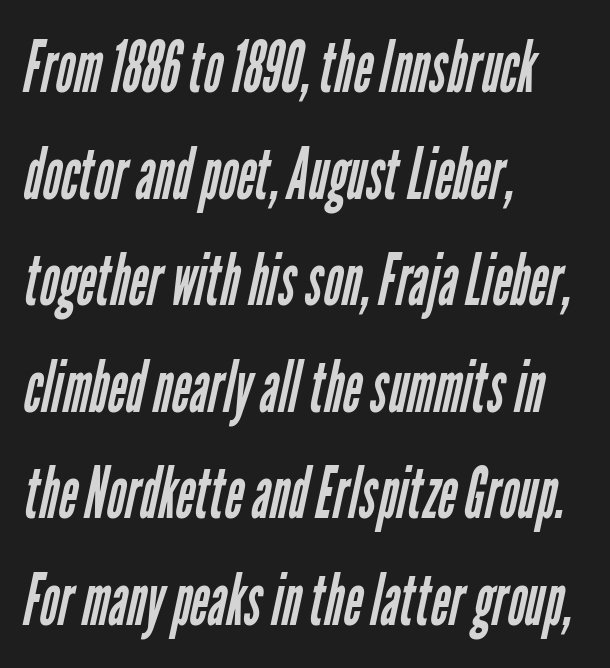
{"serif": "no", "bold": "no", "weight": "regular", "width": "condensed", "stroke_contrast": "low", "x_height": "medium", "monospaced": "no", "underline": "no", "align": "left", "line_spacing": "normal", "line_spacing_ratio": 1.48, "letter_spacing": "normal", "letter_spacing_em": 0.0, "glyph_px": 72}
